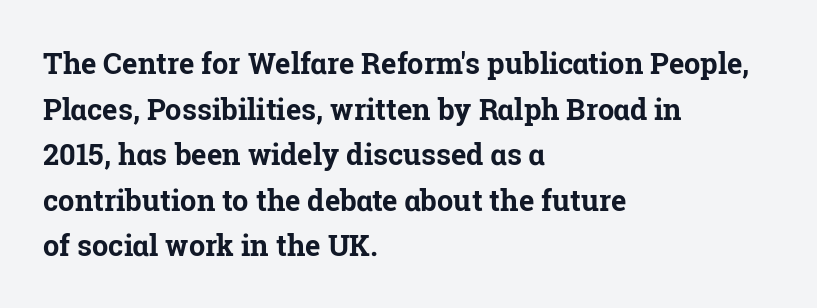
The image shows 29 px bold serif type, upright; set left-aligned, normal line spacing (1.57x), normal letter spacing, not underlined; low stroke contrast and a medium x-height.
